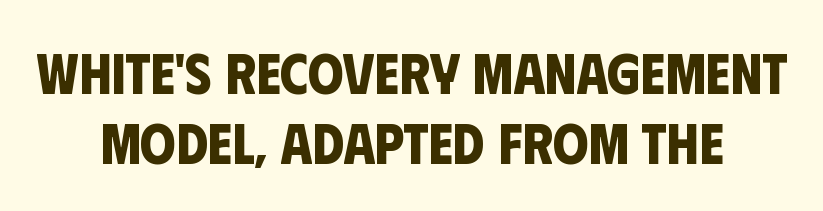
The image shows 57 px bold, condensed sans-serif type; set centered, line spacing 1.22x, normal letter spacing, not underlined; low stroke contrast and a large x-height.
